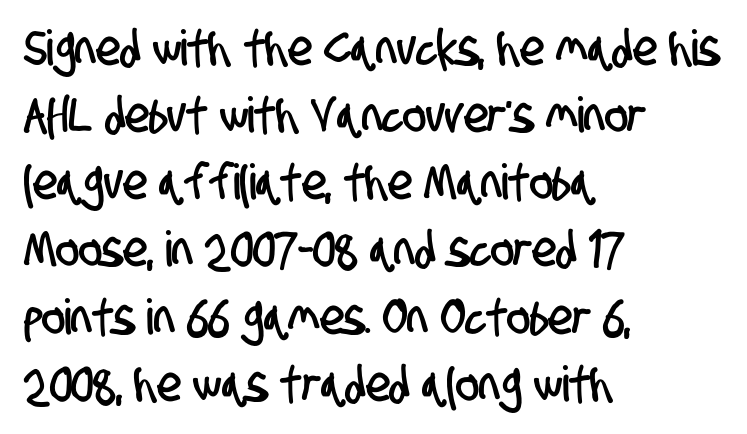
Q: Is the typeface a serif or a sans-serif typeface? A: Sans-serif.
Q: Is the text underlined? A: No.
Q: How is the paragraph aligned? A: Left-aligned.
Q: Is the spacing between letters normal or unusually wide? A: Normal.
Q: Is the spacing between lines tight, normal or loose? A: Normal.
Q: Width (condensed, normal, or wide)? A: Condensed.
Q: Stroke contrast? A: Low.
Q: x-height? A: Large.
Q: Monospaced? A: No.
